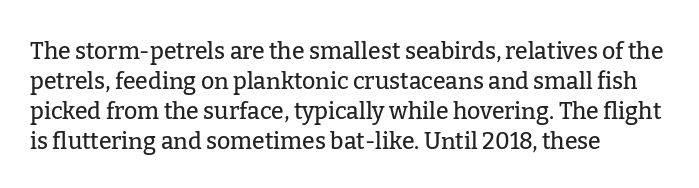
The rendering keeps characters at their native spacing. The string is rendered with underlining switched off. It's the straight-up-and-down kind of type. The paragraph has a hard left edge and a soft right edge. One glance says typical: line gaps are just what's usual.
